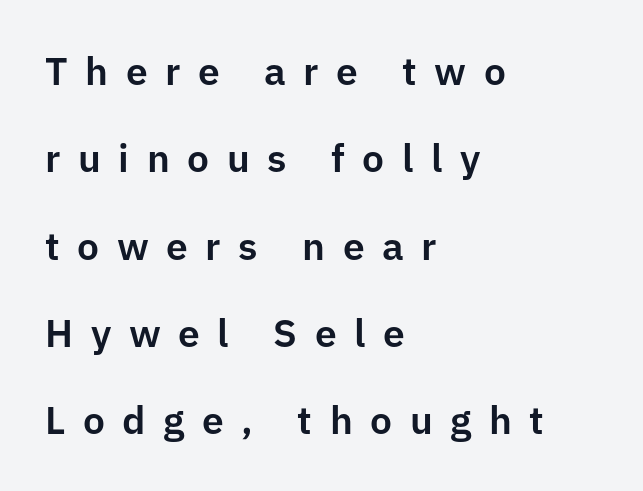
{"serif": "no", "italic": "no", "width": "normal", "stroke_contrast": "low", "x_height": "medium", "monospaced": "no", "underline": "no", "align": "left", "line_spacing": "loose", "line_spacing_ratio": 2.24, "letter_spacing": "wide", "letter_spacing_em": 0.45, "glyph_px": 39}
